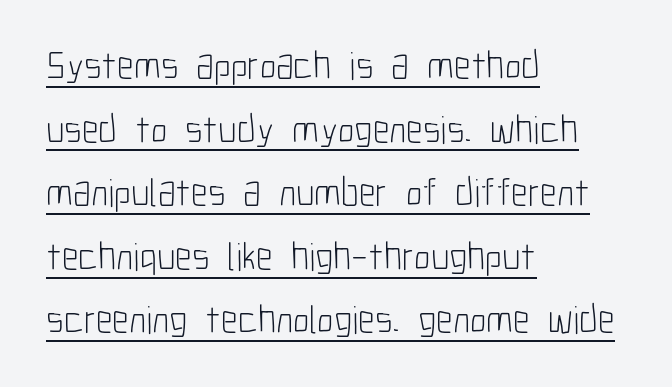
Q: Is the text bold? A: No.
Q: Is the text italic (slanted)? A: No, it is upright.
Q: Is the typeface a serif or a sans-serif typeface? A: Sans-serif.
Q: Is the text underlined? A: Yes.
Q: How is the paragraph aligned? A: Left-aligned.
Q: Is the spacing between letters normal or unusually wide? A: Normal.
Q: Is the spacing between lines tight, normal or loose? A: Normal.
Q: Width (condensed, normal, or wide)? A: Condensed.
Q: Stroke contrast? A: Low.
Q: x-height? A: Medium.
Q: Monospaced? A: No.
